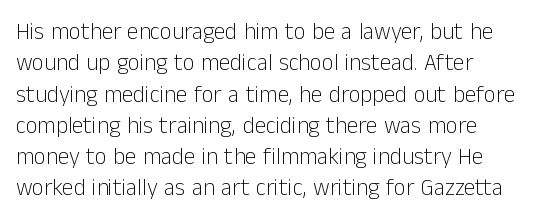
Q: Is the text bold? A: No.
Q: Is the text italic (slanted)? A: No, it is upright.
Q: Is the text underlined? A: No.
Q: How is the paragraph aligned? A: Left-aligned.
Q: Is the spacing between letters normal or unusually wide? A: Normal.
Q: Is the spacing between lines tight, normal or loose? A: Normal.
